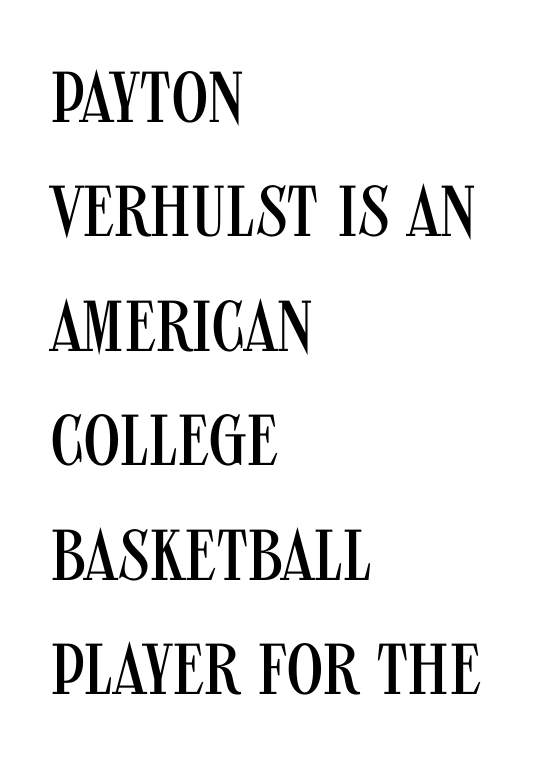
These lines are composed in type without serifs. The zone under the glyphs is completely vacant. Heaviness? Minimal to ordinary, like unemphasized prose. A typesetter would call this leading conventional body-copy spacing. The passage shown has conventional tracking throughout.
